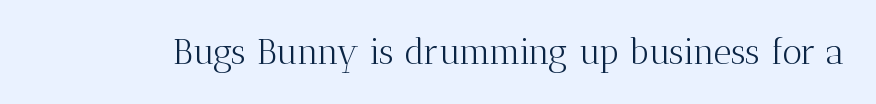
{"serif": "yes", "italic": "no", "bold": "no", "weight": "light", "width": "normal", "stroke_contrast": "medium", "x_height": "medium", "monospaced": "no", "underline": "no", "letter_spacing": "normal", "letter_spacing_em": 0.0, "glyph_px": 35}
